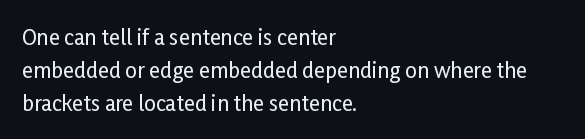
Whoever set this chose a conventional vertical rhythm. Quick note: not italic, upright. Only glyphs here, with clear space below each row. The horizontal fit of the characters is conventional and even. Notice how the passage keeps a crisp vertical edge on the left only.
